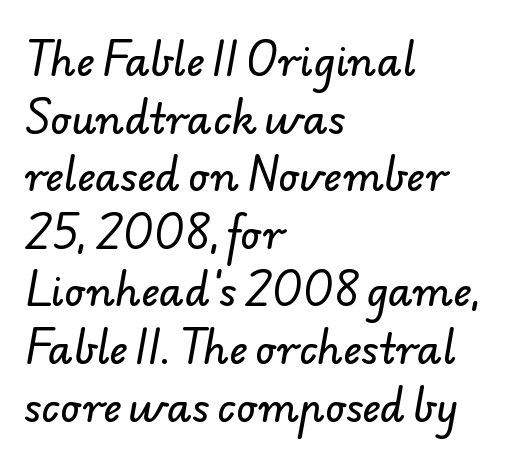
Leftover space on each line is placed entirely after the last word. Only glyphs here, with clear space below each row. Each letter keeps its own natural width here, so spacing adapts to shape. The space between consecutive lines is moderate. The text was rendered using a sans face with plain stroke endings. These lines keep a tight, regular rhythm from letter to letter.
